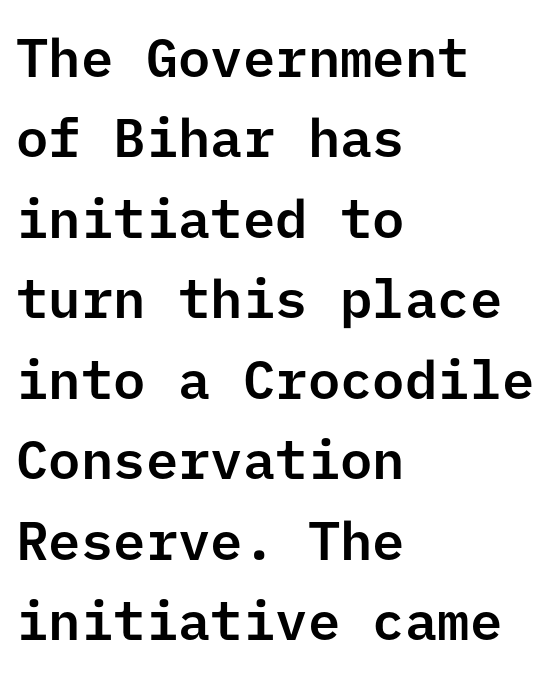
{"serif": "no", "italic": "no", "width": "normal", "stroke_contrast": "low", "x_height": "medium", "underline": "no", "align": "left", "line_spacing": "normal", "line_spacing_ratio": 1.49, "letter_spacing": "normal", "letter_spacing_em": 0.0, "glyph_px": 54}
